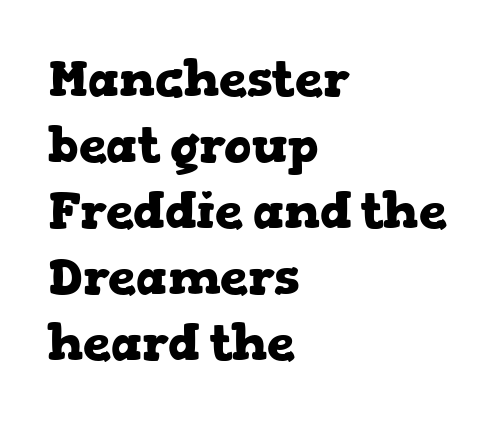
These lines were composed using upright roman letters. This sample has the flowing, uneven cadence of proportional lettering. A clean baseline with only descenders dipping below it. Heavy-handed strokes throughout: this text is bold.
